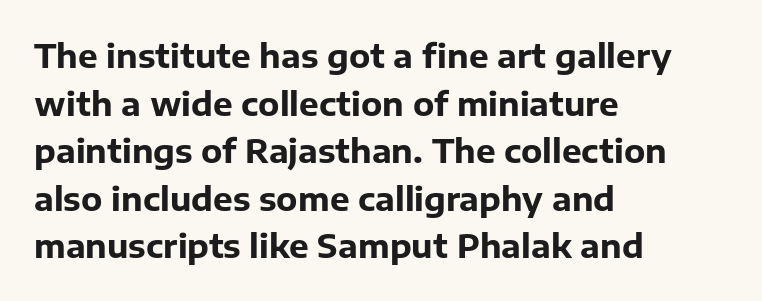
Q: Is the text bold? A: Yes.
Q: Is the text italic (slanted)? A: No, it is upright.
Q: Is the typeface a serif or a sans-serif typeface? A: Sans-serif.
Q: Is the text underlined? A: No.
Q: How is the paragraph aligned? A: Left-aligned.
Q: Is the spacing between letters normal or unusually wide? A: Normal.
Q: Is the spacing between lines tight, normal or loose? A: Normal.
Q: Width (condensed, normal, or wide)? A: Normal.
Q: Stroke contrast? A: Low.
Q: x-height? A: Medium.
Q: Monospaced? A: No.
